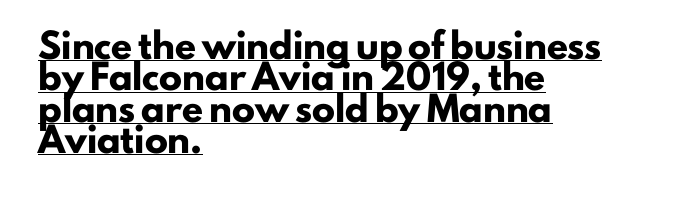
{"italic": "no", "bold": "yes", "underline": "yes", "align": "left", "line_spacing": "normal", "line_spacing_ratio": 1.36, "letter_spacing": "normal", "letter_spacing_em": 0.0, "glyph_px": 23}
